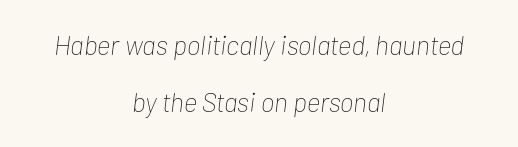
Q: Is the text bold? A: No.
Q: Is the text italic (slanted)? A: Yes, it leans right by about 7 degrees.
Q: Is the text underlined? A: No.
Q: How is the paragraph aligned? A: Centered.
Q: Is the spacing between letters normal or unusually wide? A: Normal.
Q: Is the spacing between lines tight, normal or loose? A: Loose.
